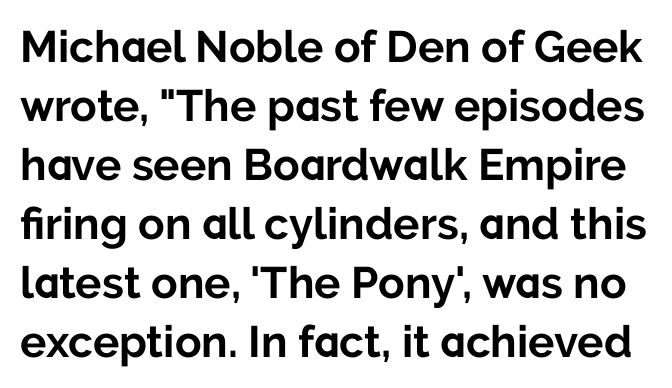
{"serif": "no", "italic": "no", "bold": "yes", "weight": "bold", "width": "normal", "stroke_contrast": "low", "x_height": "medium", "monospaced": "no", "underline": "no", "line_spacing": "normal", "line_spacing_ratio": 1.34, "letter_spacing": "normal", "letter_spacing_em": 0.0, "glyph_px": 44}
